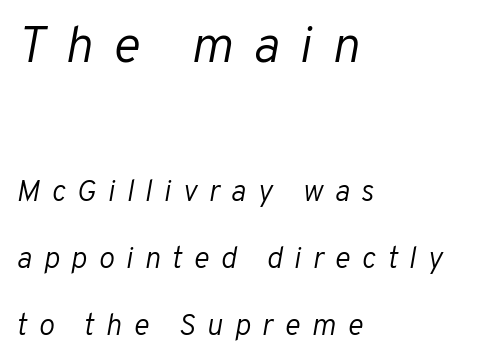
{"italic": "yes", "lean": "right", "slant_degrees": 10, "bold": "no", "weight": "light", "width": "normal", "stroke_contrast": "low", "x_height": "medium", "monospaced": "no", "underline": "no", "align": "left", "line_spacing": "loose", "line_spacing_ratio": 2.24, "letter_spacing": "wide", "letter_spacing_em": 0.38, "larger_block": "first", "size_ratio": 1.73, "glyph_px": 52}
